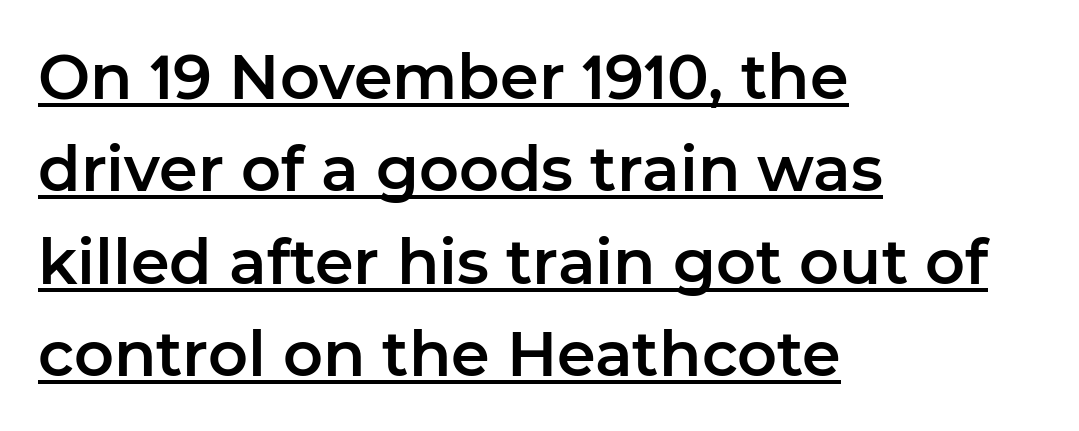
A typesetter would label this face a sans. Summary of vertical rhythm: regular, with standard interline spacing. Descenders here cross a horizontal rule under the line. The face used here is proportionally spaced, like ordinary book or web type. Glyph-to-glyph distance matches everyday printed text.
